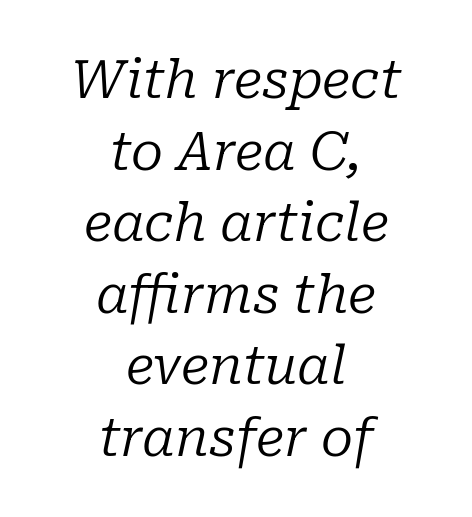
The image shows 53 px regular-weight serif type, italic (leaning right); set centered, normal line spacing (1.35x), normal letter spacing, not underlined; low stroke contrast and a medium x-height.
